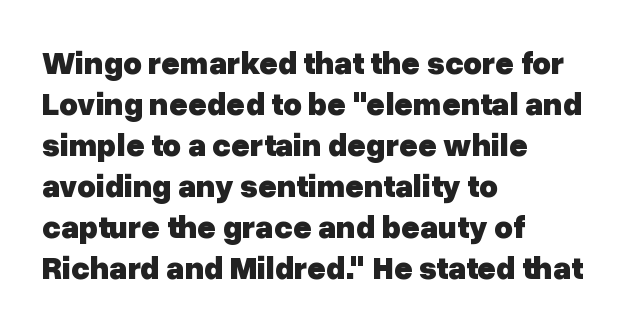
The image shows 32 px heavy sans-serif type, upright; set left-aligned, normal line spacing (1.28x), normal letter spacing, not underlined; low stroke contrast and a medium x-height.
